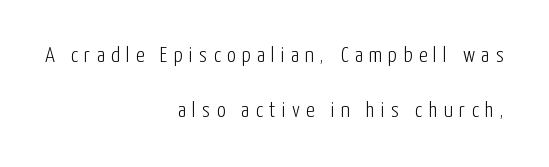
The setting favours the right margin, as signatures and pull-quotes sometimes do. Baseline-to-baseline distance is far greater than the letter height. Unlike italic type, these characters show no tilt at all. Bare-footed words on every line. Stem width sits at or under what a default text font uses. Tracking value appears strongly positive — letters spread wide.
